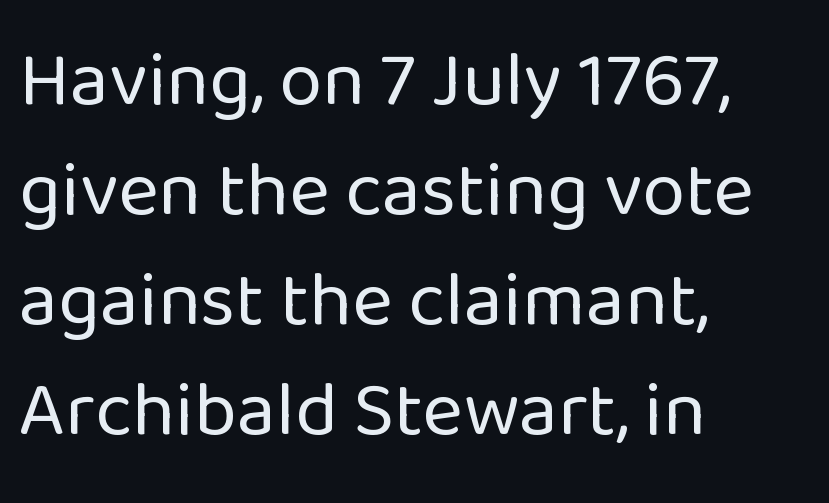
{"serif": "no", "italic": "no", "bold": "no", "weight": "regular", "width": "normal", "stroke_contrast": "low", "x_height": "medium", "monospaced": "no", "underline": "no", "align": "left", "line_spacing": "normal", "line_spacing_ratio": 1.41, "letter_spacing": "normal", "letter_spacing_em": 0.0, "glyph_px": 78}
